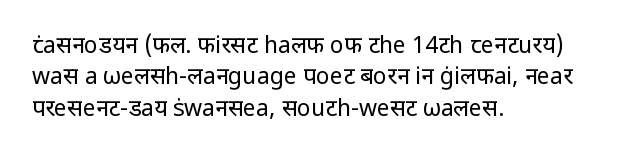
{"italic": "no", "bold": "no", "underline": "no", "align": "left", "line_spacing": "normal", "line_spacing_ratio": 1.36, "letter_spacing": "normal", "letter_spacing_em": 0.0, "glyph_px": 23}
